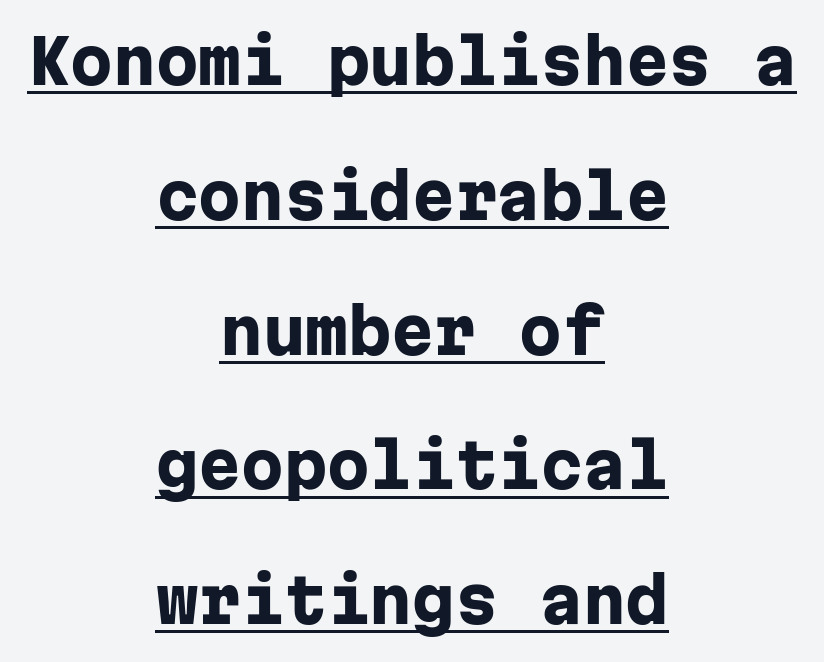
The image shows 61 px heavy sans-serif type, upright, monospaced; set centered, loose line spacing (2.21x), normal letter spacing, underlined; low stroke contrast and a medium x-height.
